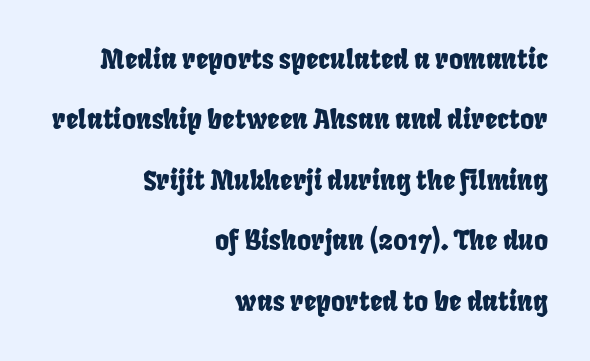
The image shows 27 px text type; set right-aligned, loose line spacing (2.24x), normal letter spacing, not underlined.
